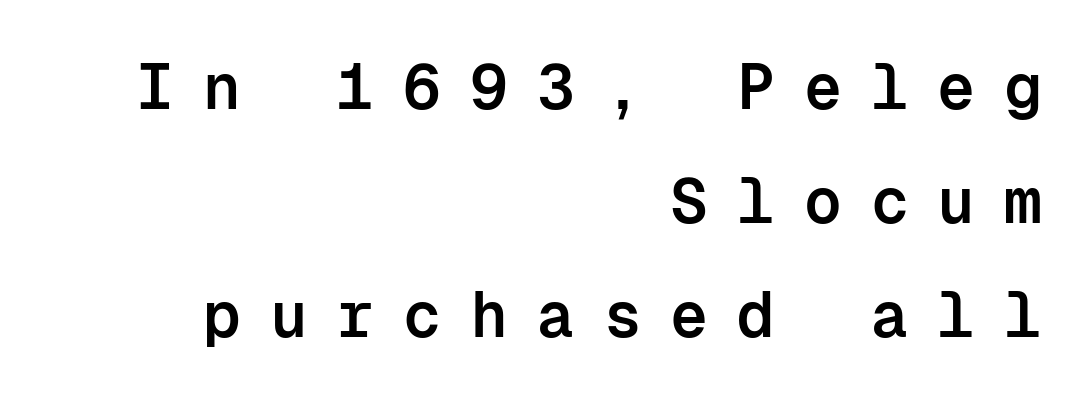
The image shows 63 px semibold sans-serif type, upright, monospaced; set right-aligned, line spacing 1.81x, unusually wide letter spacing (+0.46 em), not underlined; low stroke contrast and a medium x-height.
